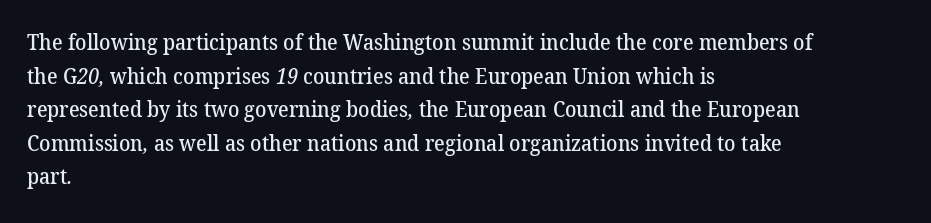
Q: Is the text bold? A: Semi-bold.
Q: Is the text underlined? A: No.
Q: How is the paragraph aligned? A: Left-aligned.
Q: Is the spacing between letters normal or unusually wide? A: Normal.
Q: Is the spacing between lines tight, normal or loose? A: Normal.
